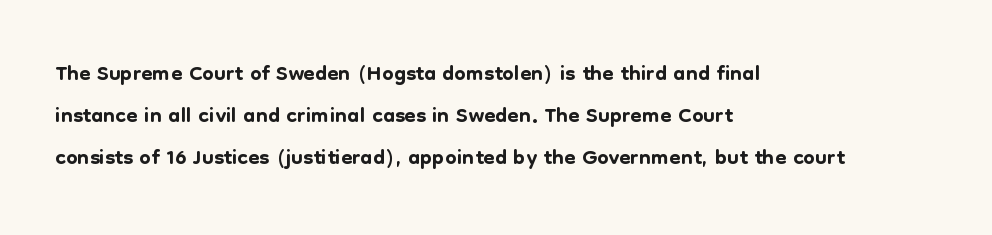
A typesetter would label this face a sans. Horizontal bands of white between lines are of average thickness. Here the designer chose a conventional face with non-uniform glyph widths. Characters remain perfectly vertical along every line. Line beginnings align vertically; line endings do not.
